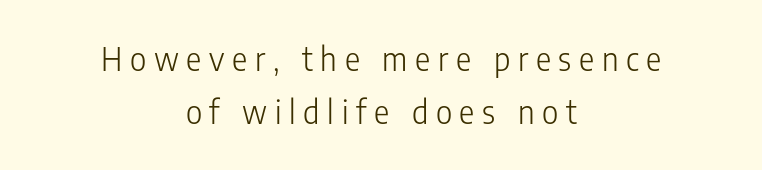
The image shows 32 px light, condensed sans-serif type, upright; set centered, normal line spacing (1.65x), unusually wide letter spacing (+0.24 em), not underlined; low stroke contrast and a medium x-height.
